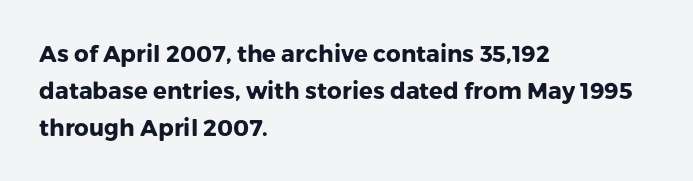
The image shows 23 px bold type, upright; set left-aligned, normal line spacing (1.6x), normal letter spacing, not underlined.
